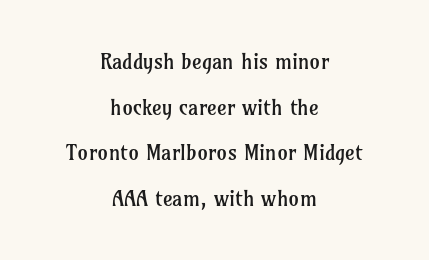
The letters sit at their default tracking, neither squeezed nor spread. The lines are spread far apart with generous leading. The typesetter chose a symmetrical, centered arrangement here. The gap between lines stays unmarked. Stems and bowls with no extra thickness — not bold.
